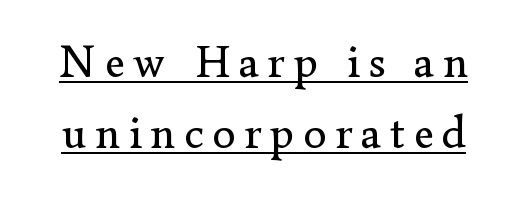
{"serif": "yes", "italic": "no", "bold": "no", "weight": "regular", "width": "normal", "stroke_contrast": "low", "x_height": "small", "monospaced": "no", "underline": "yes", "line_spacing": "normal", "line_spacing_ratio": 1.55, "glyph_px": 46}
